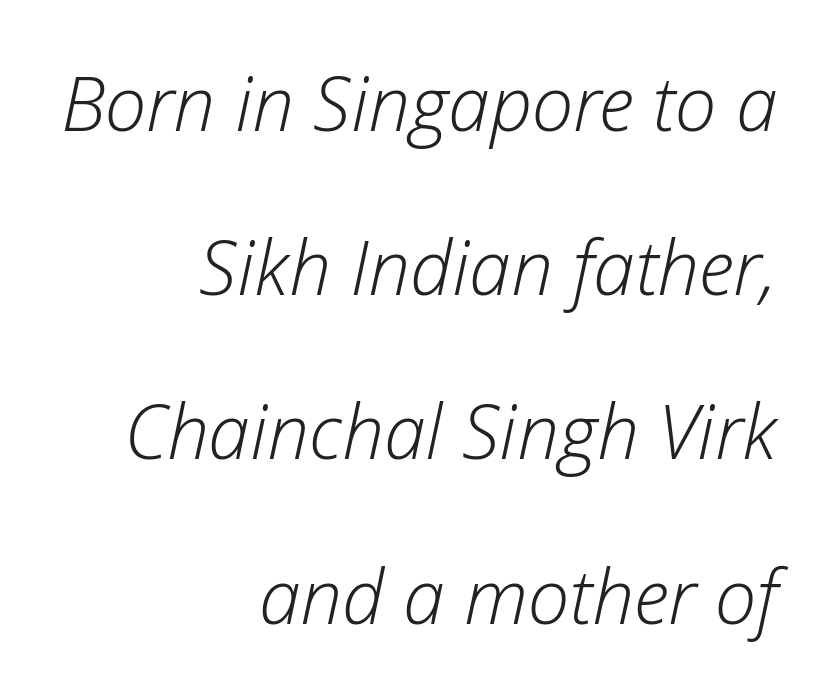
Q: Is the text bold? A: No.
Q: Is the text italic (slanted)? A: Yes, it leans right by about 12 degrees.
Q: Is the text underlined? A: No.
Q: How is the paragraph aligned? A: Right-aligned.
Q: Is the spacing between letters normal or unusually wide? A: Normal.
Q: Is the spacing between lines tight, normal or loose? A: Loose.
Q: Width (condensed, normal, or wide)? A: Normal.
Q: Stroke contrast? A: Low.
Q: x-height? A: Medium.
Q: Monospaced? A: No.
